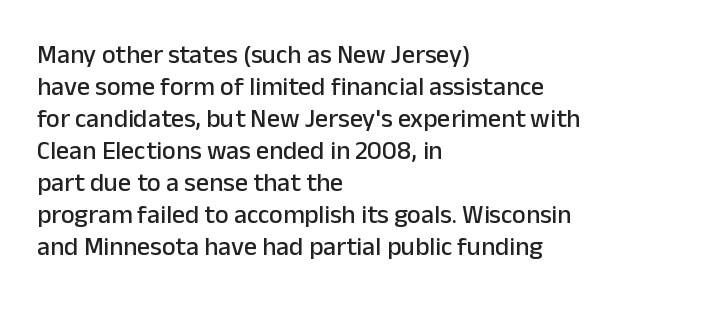
{"italic": "no", "underline": "no", "align": "left", "line_spacing_ratio": 1.23, "letter_spacing": "normal", "letter_spacing_em": 0.0, "glyph_px": 26}
